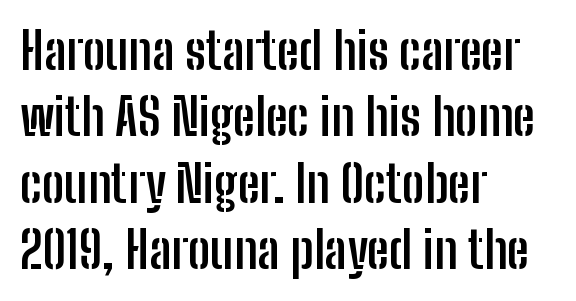
{"serif": "no", "italic": "no", "bold": "yes", "weight": "semibold", "width": "condensed", "stroke_contrast": "low", "x_height": "medium", "monospaced": "no", "underline": "no", "align": "left", "line_spacing": "normal", "line_spacing_ratio": 1.33, "letter_spacing": "normal", "letter_spacing_em": 0.0, "glyph_px": 50}
